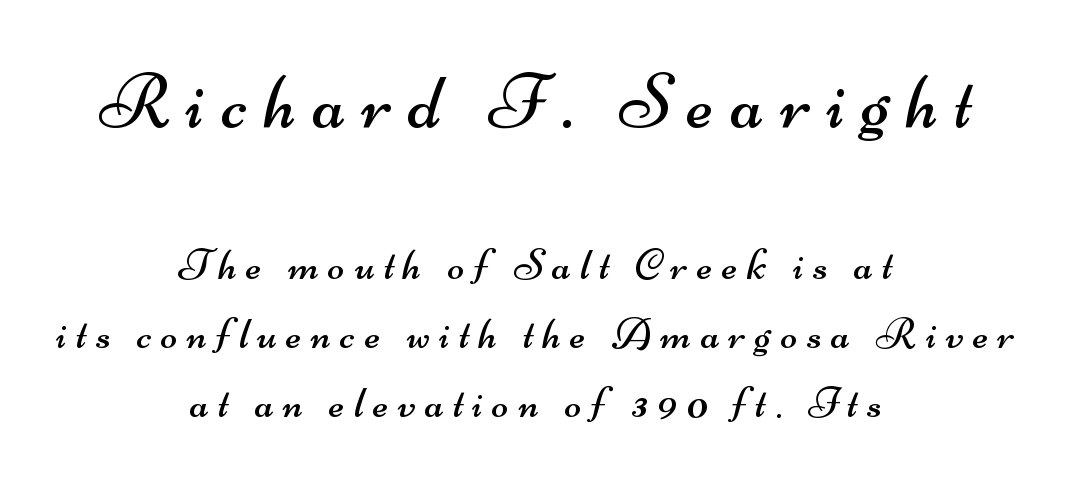
{"serif": "no", "bold": "no", "weight": "regular", "width": "wide", "stroke_contrast": "medium", "x_height": "small", "monospaced": "no", "underline": "no", "align": "center", "line_spacing": "normal", "line_spacing_ratio": 1.53, "letter_spacing": "wide", "letter_spacing_em": 0.21, "larger_block": "first", "size_ratio": 1.76, "glyph_px": 79}
